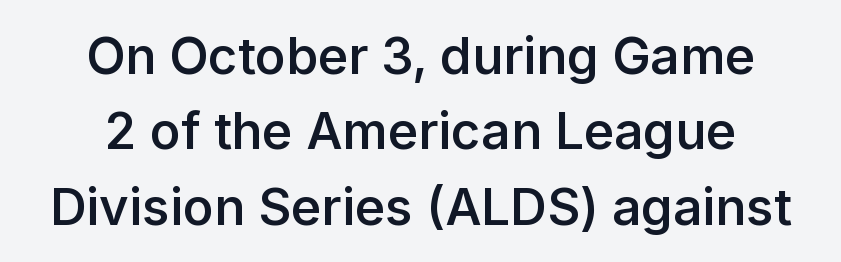
Q: Is the text bold? A: Semi-bold.
Q: Is the text italic (slanted)? A: No, it is upright.
Q: Is the typeface a serif or a sans-serif typeface? A: Sans-serif.
Q: Is the text underlined? A: No.
Q: How is the paragraph aligned? A: Centered.
Q: Is the spacing between letters normal or unusually wide? A: Normal.
Q: Is the spacing between lines tight, normal or loose? A: Normal.
Q: Width (condensed, normal, or wide)? A: Normal.
Q: Stroke contrast? A: Low.
Q: x-height? A: Medium.
Q: Monospaced? A: No.
